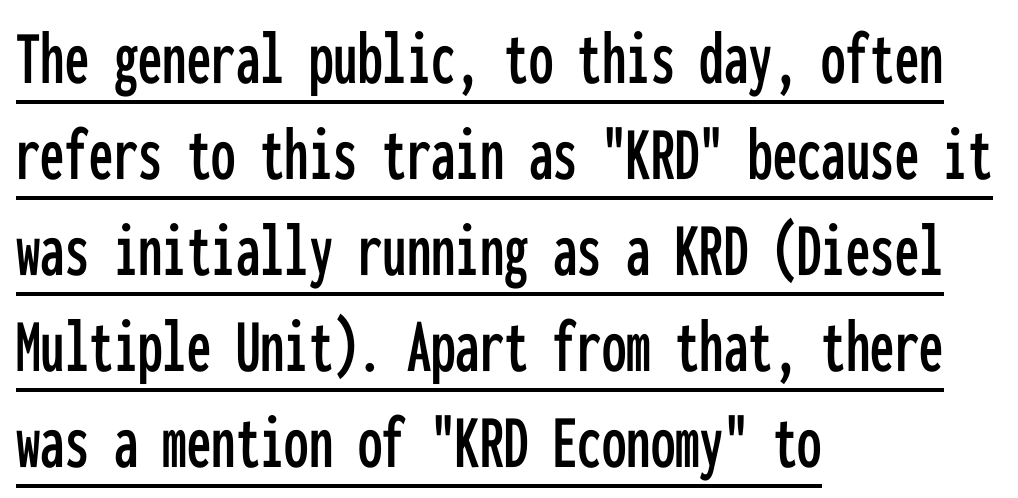
Q: Is the text italic (slanted)? A: No, it is upright.
Q: Is the typeface a serif or a sans-serif typeface? A: Sans-serif.
Q: Is the text underlined? A: Yes.
Q: How is the paragraph aligned? A: Left-aligned.
Q: Is the spacing between letters normal or unusually wide? A: Normal.
Q: Width (condensed, normal, or wide)? A: Condensed.
Q: Stroke contrast? A: Low.
Q: x-height? A: Medium.
Q: Monospaced? A: Yes.
